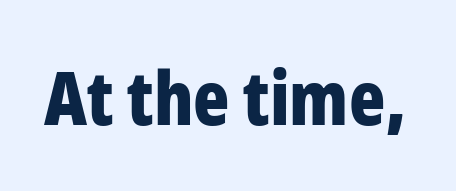
Q: Is the text bold? A: Yes.
Q: Is the text italic (slanted)? A: No, it is upright.
Q: Is the typeface a serif or a sans-serif typeface? A: Sans-serif.
Q: Is the text underlined? A: No.
Q: Is the spacing between letters normal or unusually wide? A: Normal.
Q: Width (condensed, normal, or wide)? A: Condensed.
Q: Stroke contrast? A: Low.
Q: x-height? A: Medium.
Q: Monospaced? A: No.
